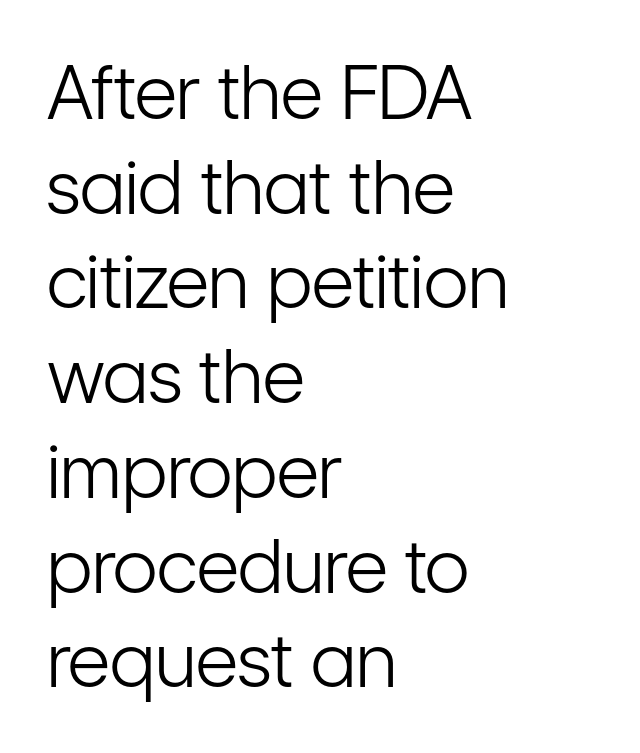
Q: Is the text bold? A: No.
Q: Is the text italic (slanted)? A: No, it is upright.
Q: Is the typeface a serif or a sans-serif typeface? A: Sans-serif.
Q: Is the text underlined? A: No.
Q: How is the paragraph aligned? A: Left-aligned.
Q: Is the spacing between letters normal or unusually wide? A: Normal.
Q: Is the spacing between lines tight, normal or loose? A: Normal.
Q: Width (condensed, normal, or wide)? A: Condensed.
Q: Stroke contrast? A: Low.
Q: x-height? A: Medium.
Q: Monospaced? A: No.
